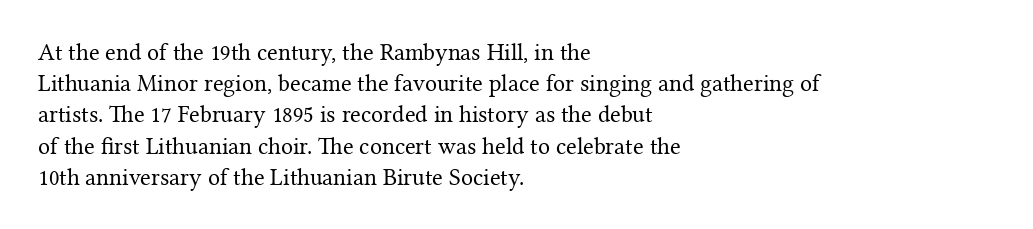
The ragged edge is on the right, which tells us the setting is flush left. The passage shown is not underscored anywhere. These lines were composed using upright roman letters. This sample uses plain, unmodified letter spacing. Reading down the column, the eye jumps a familiar distance to each next line.
